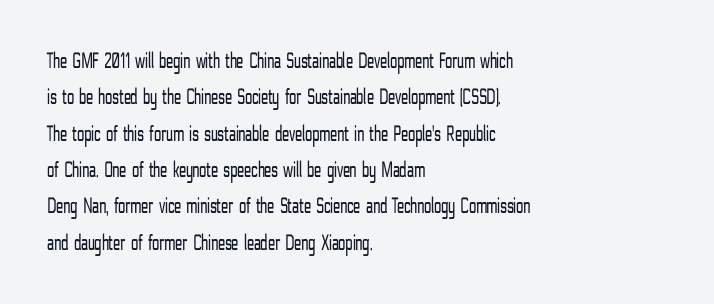
{"italic": "no", "bold": "no", "underline": "no", "align": "left", "line_spacing": "normal", "line_spacing_ratio": 1.58, "letter_spacing": "normal", "letter_spacing_em": 0.0, "glyph_px": 23}
